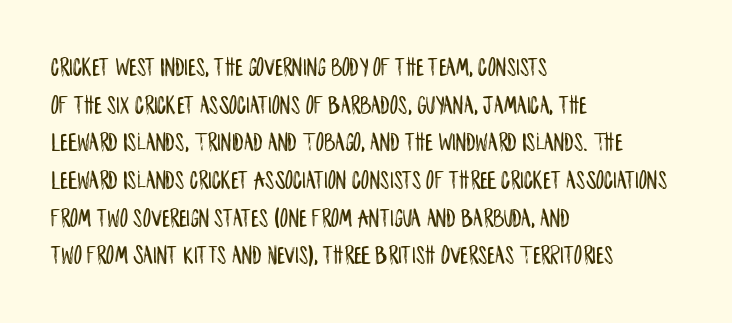
Q: Is the text italic (slanted)? A: No, it is upright.
Q: Is the text underlined? A: No.
Q: How is the paragraph aligned? A: Left-aligned.
Q: Is the spacing between letters normal or unusually wide? A: Normal.
Q: Is the spacing between lines tight, normal or loose? A: Normal.
